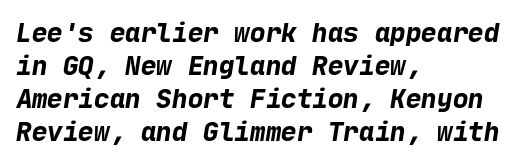
{"bold": "yes", "underline": "no", "align": "left", "line_spacing": "normal", "line_spacing_ratio": 1.27, "letter_spacing": "normal", "letter_spacing_em": 0.0, "glyph_px": 26}
